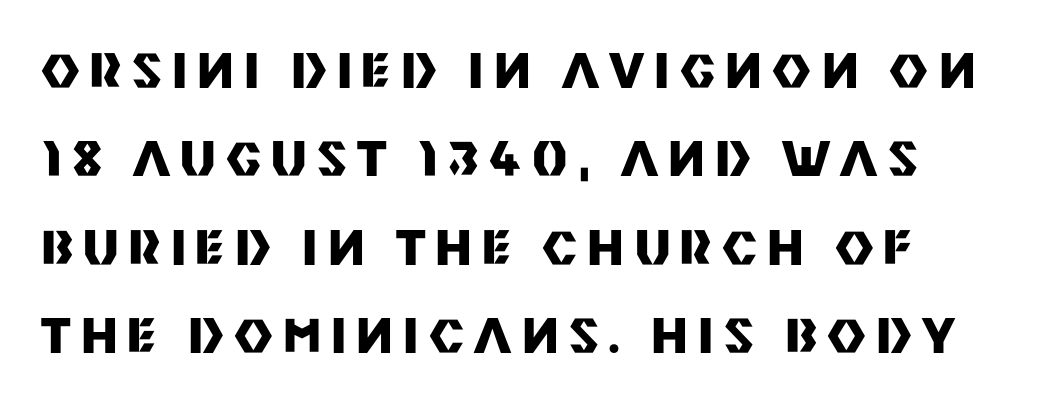
The letters advance in unequal steps, a hallmark of proportional type. Letters rest on an invisible, unmarked baseline. The passage is arranged the way most books set body copy — flush left. Substantial extra tracking has been applied to these lines.
